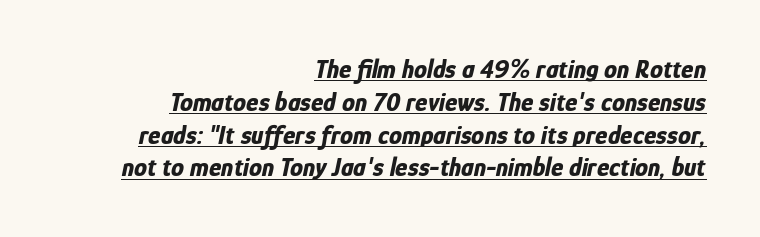
The image shows 26 px bold type, italic (leaning right); set right-aligned, normal line spacing (1.26x), normal letter spacing, underlined.
